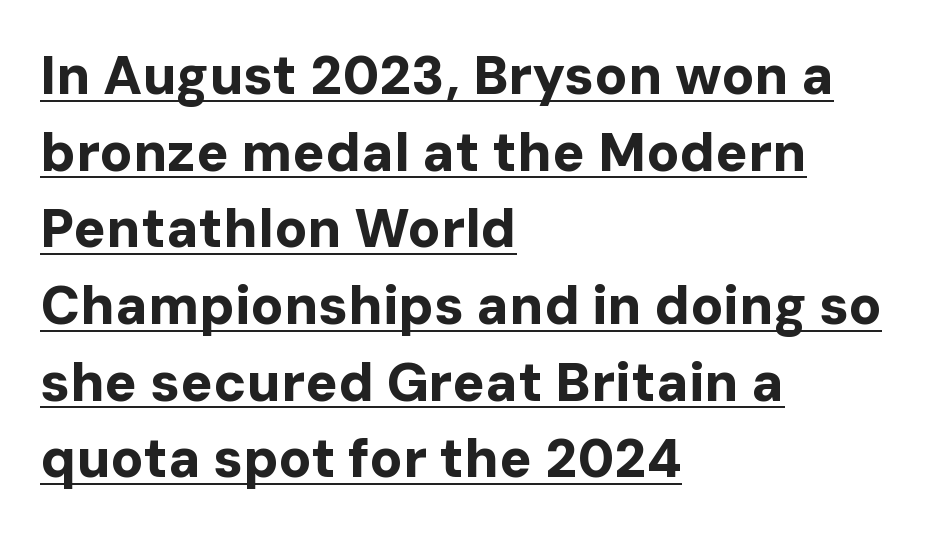
Q: Is the text bold? A: Yes.
Q: Is the text italic (slanted)? A: No, it is upright.
Q: Is the typeface a serif or a sans-serif typeface? A: Sans-serif.
Q: Is the text underlined? A: Yes.
Q: How is the paragraph aligned? A: Left-aligned.
Q: Is the spacing between letters normal or unusually wide? A: Normal.
Q: Is the spacing between lines tight, normal or loose? A: Normal.
Q: Width (condensed, normal, or wide)? A: Normal.
Q: Stroke contrast? A: Low.
Q: x-height? A: Medium.
Q: Monospaced? A: No.
